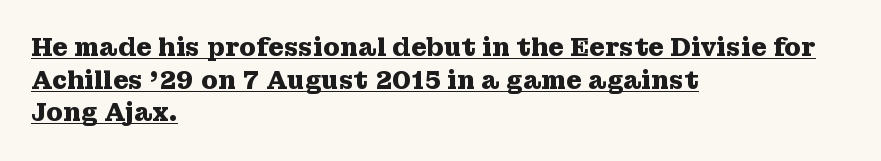
The image shows 25 px bold type, upright; set left-aligned, normal line spacing (1.31x), normal letter spacing, underlined.
